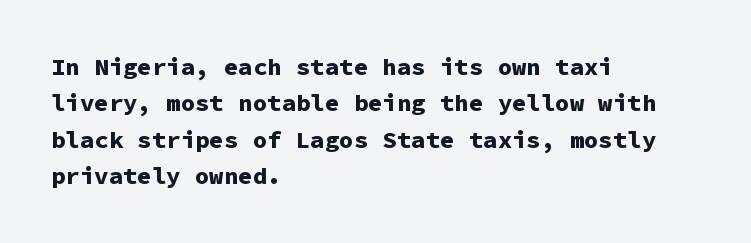
The image shows 24 px bold type, upright; set left-aligned, normal line spacing (1.52x), normal letter spacing, not underlined.
